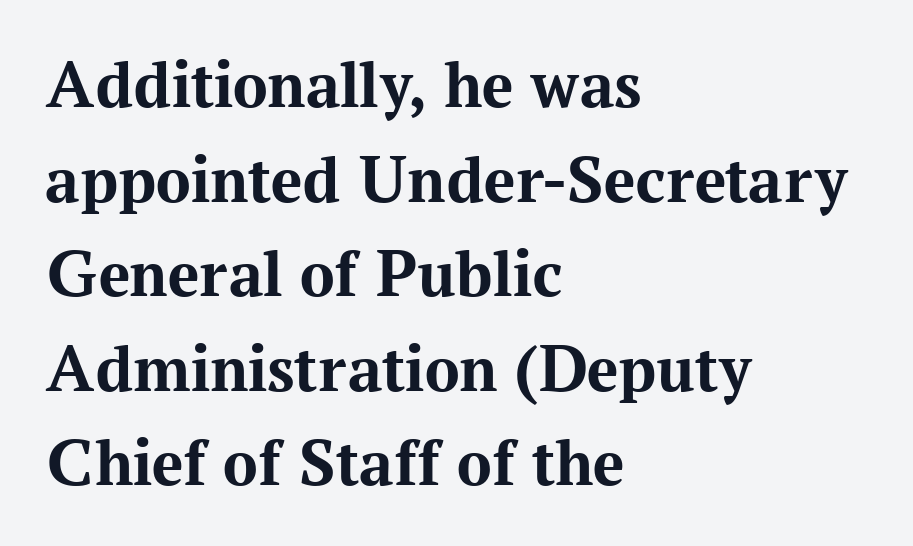
These lines were composed using upright roman letters. The font family rendered here belongs to the serif group. Casual observation: everything's shoved over to the left. This rendering leaves character spacing at its baseline value. Pretty heavy lettering here — definitely bold. Note the varied advance widths — an 'i' is clearly narrower than an 'm'.
